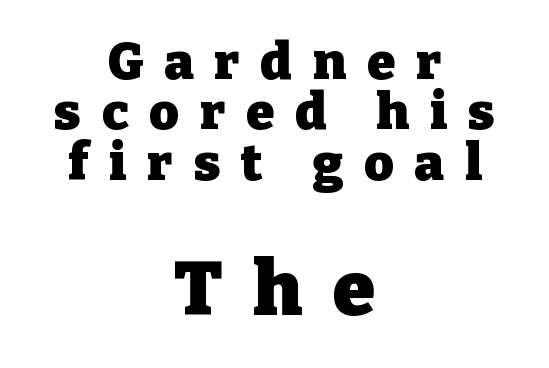
{"serif": "yes", "italic": "no", "bold": "yes", "weight": "heavy", "width": "normal", "stroke_contrast": "low", "x_height": "medium", "monospaced": "no", "underline": "no", "align": "center", "line_spacing": "tight", "line_spacing_ratio": 0.99, "letter_spacing": "wide", "letter_spacing_em": 0.41, "larger_block": "second", "size_ratio": 1.49, "glyph_px": 76}
